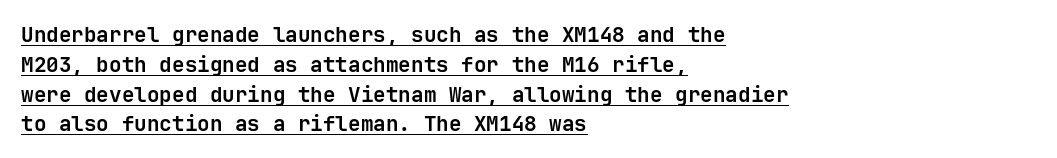
{"italic": "no", "bold": "yes", "underline": "yes", "align": "left", "line_spacing": "normal", "line_spacing_ratio": 1.42, "letter_spacing": "normal", "letter_spacing_em": 0.0, "glyph_px": 21}
